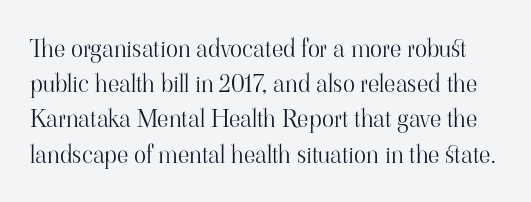
The image shows 25 px text type, upright; set normal line spacing (1.41x), normal letter spacing, not underlined.
